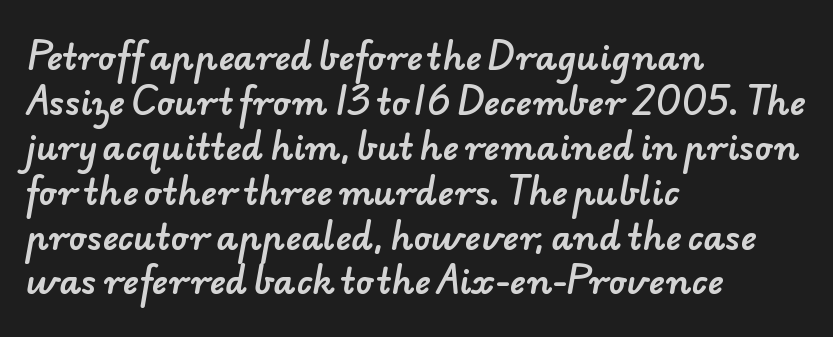
{"serif": "no", "width": "normal", "stroke_contrast": "low", "x_height": "small", "monospaced": "no", "underline": "no", "align": "left", "line_spacing": "normal", "line_spacing_ratio": 1.32, "letter_spacing": "normal", "letter_spacing_em": 0.0, "glyph_px": 34}
